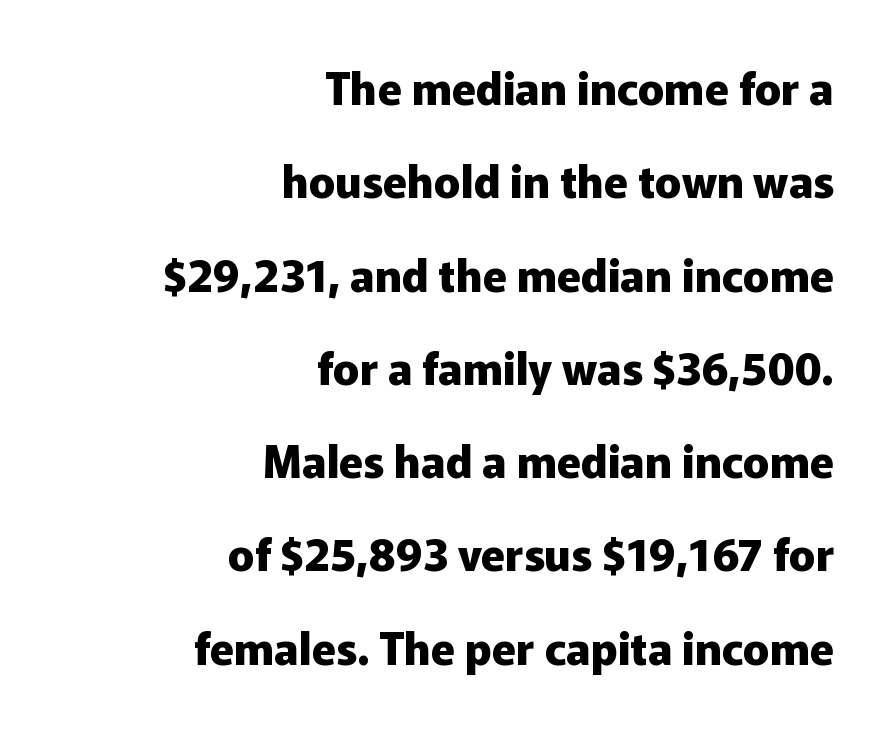
Unmarked baselines from the first word to the last. You could call the tracking neutral — neither tight nor loose. Leading is clearly above the norm, producing a sparse column. Summary of weight: heavy, a full bold. The rendering uses natural spacing where letterforms have individual widths. The specimen reads as upright at a glance.
